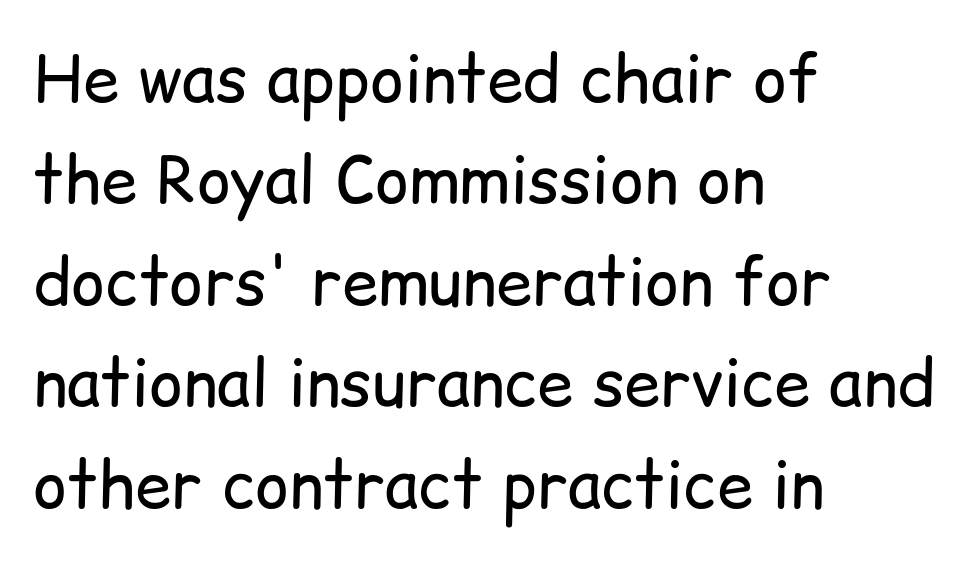
{"serif": "no", "italic": "no", "bold": "no", "weight": "regular", "width": "normal", "stroke_contrast": "low", "x_height": "medium", "monospaced": "no", "underline": "no", "align": "left", "line_spacing": "normal", "line_spacing_ratio": 1.56, "letter_spacing": "normal", "letter_spacing_em": 0.0, "glyph_px": 65}
